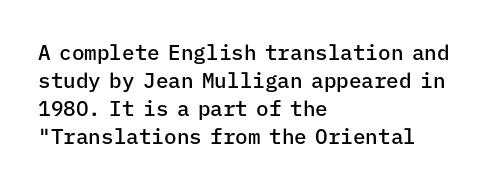
The axis of the letterforms is exactly vertical. The block of text has a typical density, with ordinary space between rows. Plain, unruled lines of type. Slightly chunky letters — semibold, I'd say, not full bold. Left-aligned paragraph, ragged on the right.
